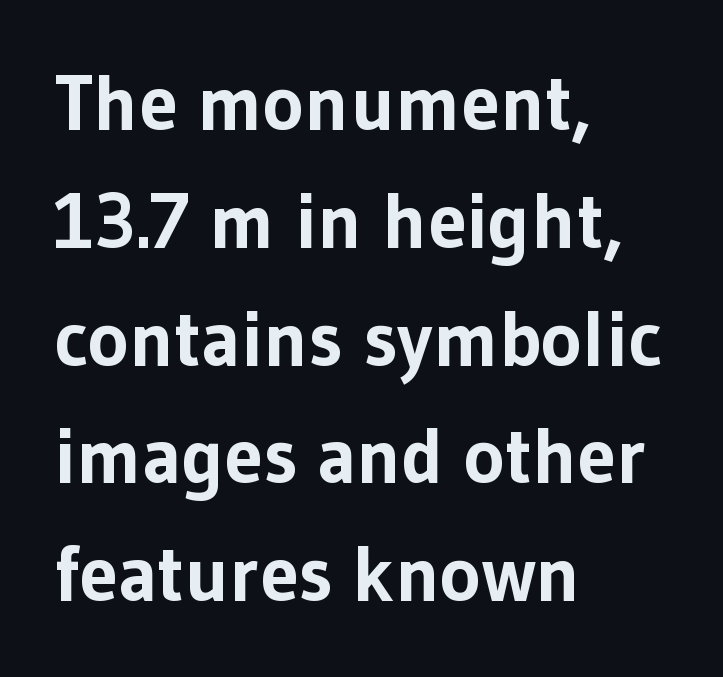
The sample has been set heavy, in full bold. This is roman type, the default non-slanted kind. Typeset ragged right — the left edge is the straight one. The glyphs in this specimen are sans serif. A typesetter would call this zero additional tracking. What's the leading like? Ordinary, nothing unusual.
